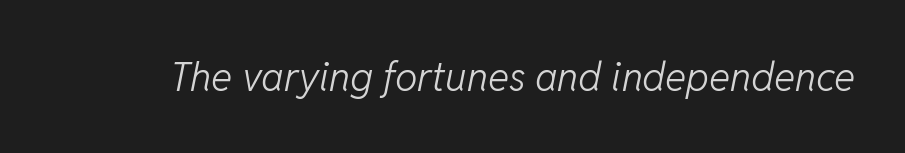
Underline: absent. Note the varied advance widths — an 'i' is clearly narrower than an 'm'. The weight would be labelled regular, book, light, or lighter still. Italic: yes, the glyphs are oblique. Tracking here is standard; glyphs follow each other at the usual distance.
